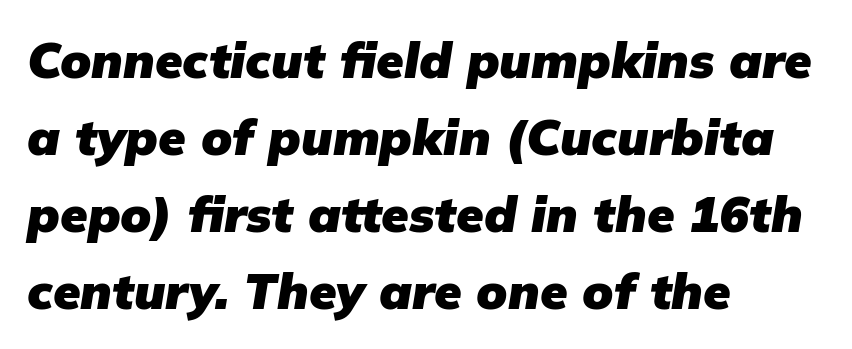
The face used here has the dense, thick strokes of a bold. The lettering tilts uniformly, giving the passage an italic look. Students, observe: this is what conventionally led text looks like. What stands out about the letter spacing? Nothing — it is the standard amount. Only glyphs here, with clear space below each row.
